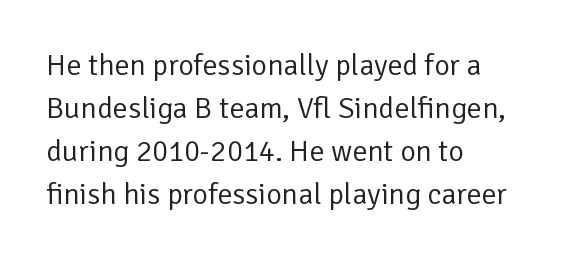
{"serif": "no", "italic": "no", "bold": "no", "weight": "regular", "width": "normal", "stroke_contrast": "low", "x_height": "medium", "monospaced": "no", "underline": "no", "align": "left", "line_spacing": "normal", "line_spacing_ratio": 1.43, "letter_spacing": "normal", "letter_spacing_em": 0.0, "glyph_px": 30}
